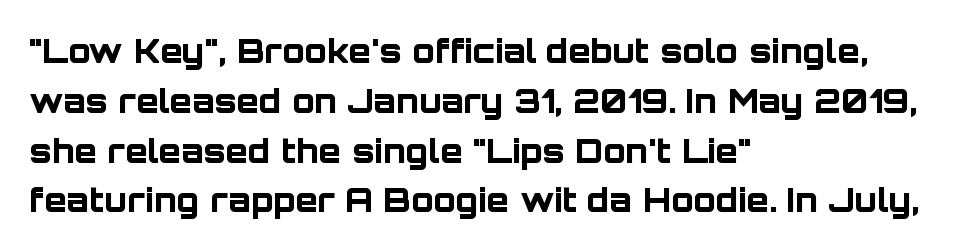
Q: Is the text bold? A: Yes.
Q: Is the text italic (slanted)? A: No, it is upright.
Q: Is the typeface a serif or a sans-serif typeface? A: Sans-serif.
Q: Is the text underlined? A: No.
Q: How is the paragraph aligned? A: Left-aligned.
Q: Is the spacing between letters normal or unusually wide? A: Normal.
Q: Is the spacing between lines tight, normal or loose? A: Normal.
Q: Width (condensed, normal, or wide)? A: Normal.
Q: Stroke contrast? A: Low.
Q: x-height? A: Large.
Q: Monospaced? A: No.
